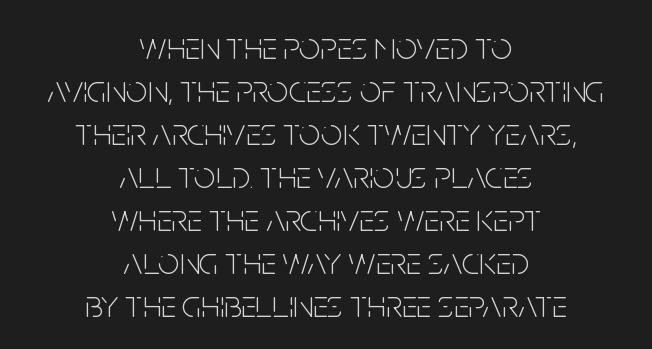
{"serif": "no", "italic": "no", "bold": "no", "weight": "light", "width": "condensed", "stroke_contrast": "low", "x_height": "large", "monospaced": "no", "underline": "no", "align": "center", "line_spacing": "tight", "line_spacing_ratio": 1.13, "letter_spacing": "normal", "letter_spacing_em": 0.0, "glyph_px": 38}
